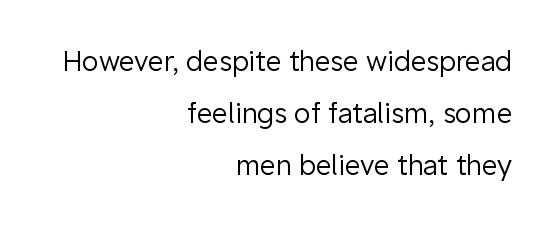
The image shows 27 px text type, upright; set right-aligned, loose line spacing (1.93x), normal letter spacing, not underlined.
